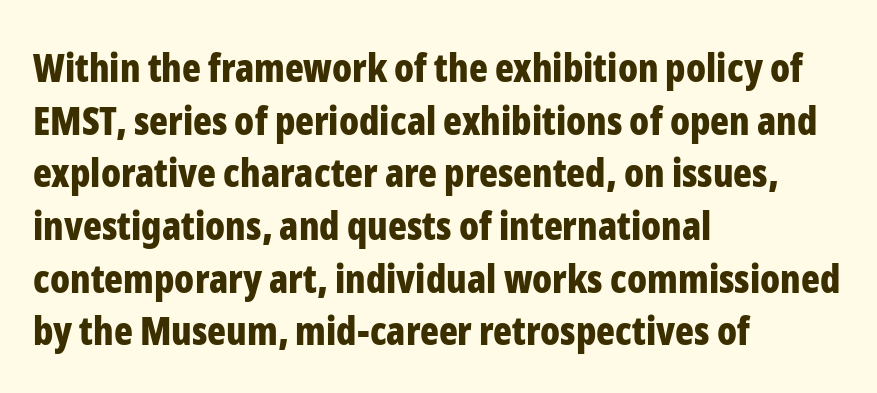
Vertical strokes here are truly vertical. These lines are set flush left with a ragged right edge. Emphasis by weight is at full strength: bold. Vertical spacing — default. A typesetter would call this proportional, since set widths differ per character. Default kerning and tracking; the words read as compact shapes.
